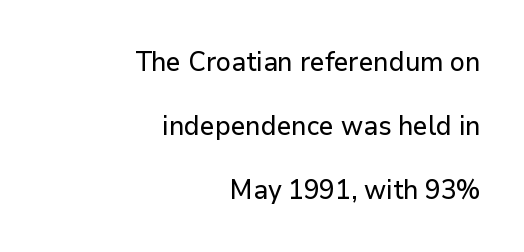
Q: Is the text italic (slanted)? A: No, it is upright.
Q: Is the text underlined? A: No.
Q: How is the paragraph aligned? A: Right-aligned.
Q: Is the spacing between letters normal or unusually wide? A: Normal.
Q: Is the spacing between lines tight, normal or loose? A: Loose.
